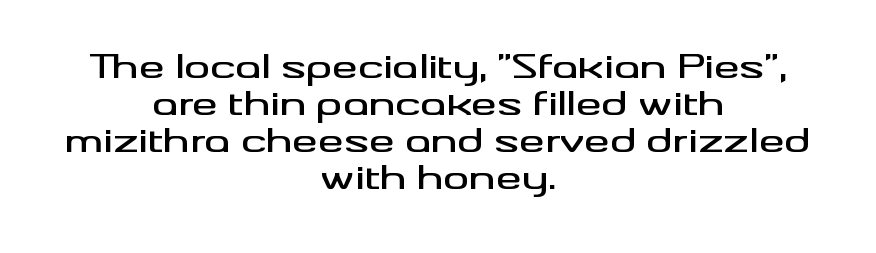
{"serif": "no", "italic": "no", "width": "wide", "stroke_contrast": "medium", "x_height": "small", "monospaced": "no", "underline": "no", "align": "center", "line_spacing_ratio": 1.16, "letter_spacing": "normal", "letter_spacing_em": 0.0, "glyph_px": 32}
